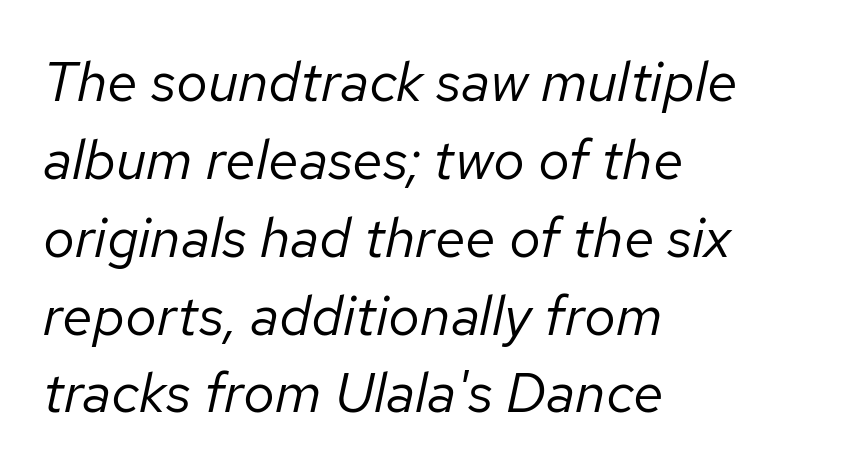
The image shows 56 px regular-weight type, italic (leaning right); set left-aligned, normal line spacing (1.39x), normal letter spacing, not underlined; low stroke contrast and a medium x-height.
